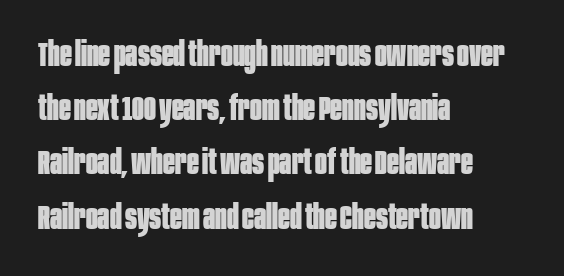
{"serif": "no", "italic": "no", "bold": "yes", "weight": "bold", "width": "condensed", "stroke_contrast": "low", "x_height": "large", "monospaced": "no", "underline": "no", "align": "left", "line_spacing": "normal", "line_spacing_ratio": 1.55, "letter_spacing": "normal", "letter_spacing_em": 0.0, "glyph_px": 35}
